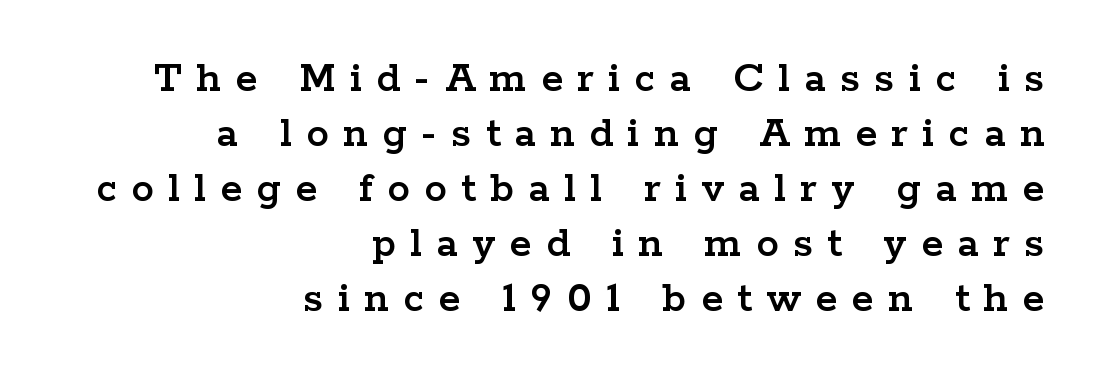
{"serif": "yes", "italic": "no", "width": "wide", "stroke_contrast": "low", "x_height": "medium", "monospaced": "no", "underline": "no", "align": "right", "line_spacing_ratio": 1.22, "letter_spacing": "wide", "letter_spacing_em": 0.32, "glyph_px": 45}
